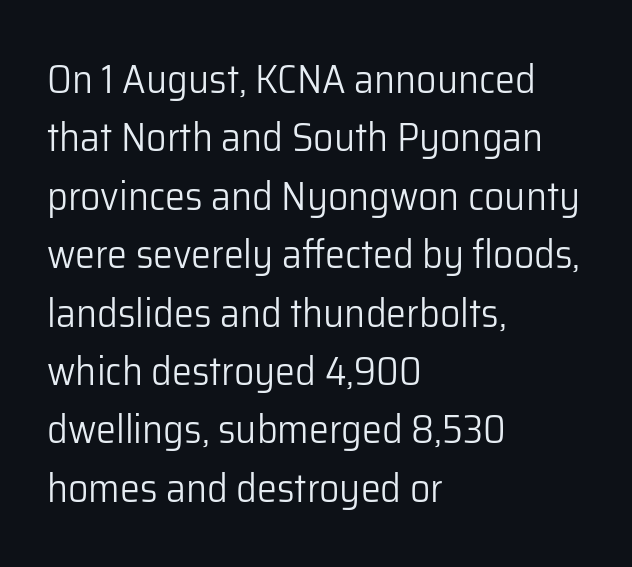
Q: Is the text bold? A: No.
Q: Is the text italic (slanted)? A: No, it is upright.
Q: Is the typeface a serif or a sans-serif typeface? A: Sans-serif.
Q: Is the text underlined? A: No.
Q: How is the paragraph aligned? A: Left-aligned.
Q: Is the spacing between letters normal or unusually wide? A: Normal.
Q: Is the spacing between lines tight, normal or loose? A: Normal.
Q: Width (condensed, normal, or wide)? A: Normal.
Q: Stroke contrast? A: Low.
Q: x-height? A: Medium.
Q: Monospaced? A: No.
